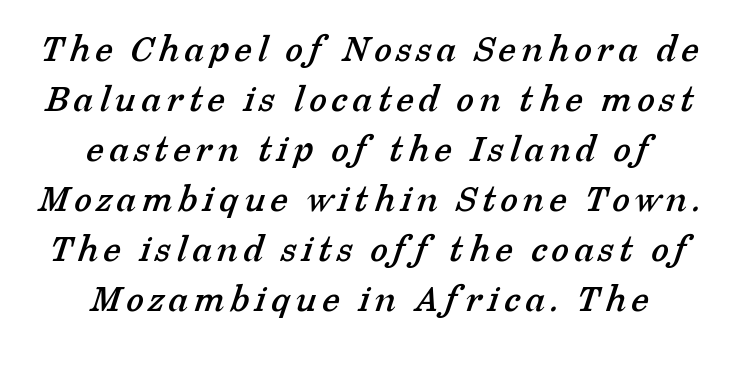
The gap between lines stays unmarked. Each letter's strokes conclude with small projecting serifs. The passage shown is typed in a proportional face where columns would drift. Centered paragraph, ragged on both sides. The rendering uses a moderate line-height, typical for paragraphs.
